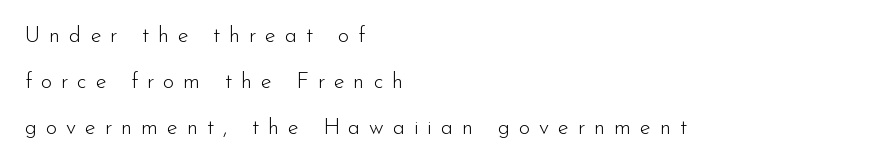
{"italic": "no", "bold": "no", "underline": "no", "align": "left", "line_spacing": "loose", "line_spacing_ratio": 2.09, "letter_spacing": "wide", "letter_spacing_em": 0.4, "glyph_px": 22}
